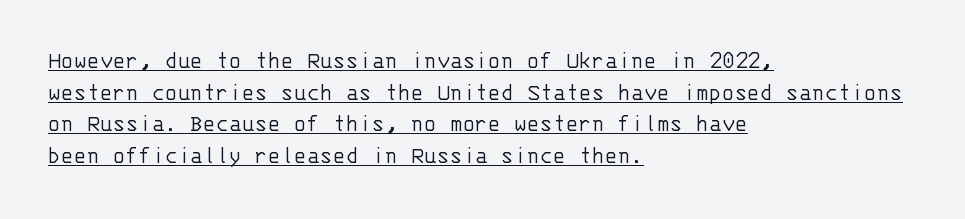
{"italic": "no", "bold": "no", "underline": "yes", "align": "left", "line_spacing": "normal", "line_spacing_ratio": 1.32, "letter_spacing": "normal", "letter_spacing_em": 0.0, "glyph_px": 24}
